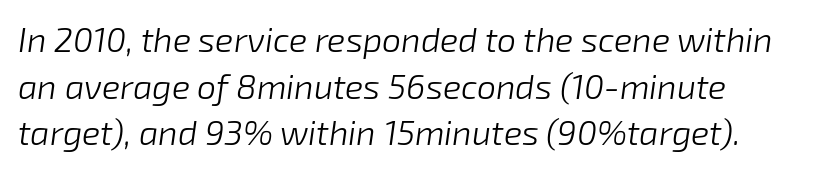
The image shows 34 px light type, italic (leaning right); set left-aligned, normal line spacing (1.37x), normal letter spacing, not underlined; low stroke contrast and a medium x-height.
